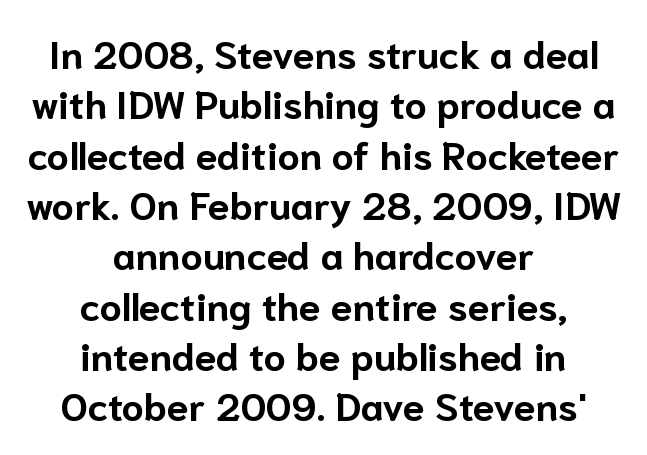
Its strokes are broad and dark, the hallmark of bold type. This is roman type, the default non-slanted kind. Do the characters align in a grid? No, the font is proportional. What's the leading like? Ordinary, nothing unusual. To sum up the face: it is a sans, with no serifs.
